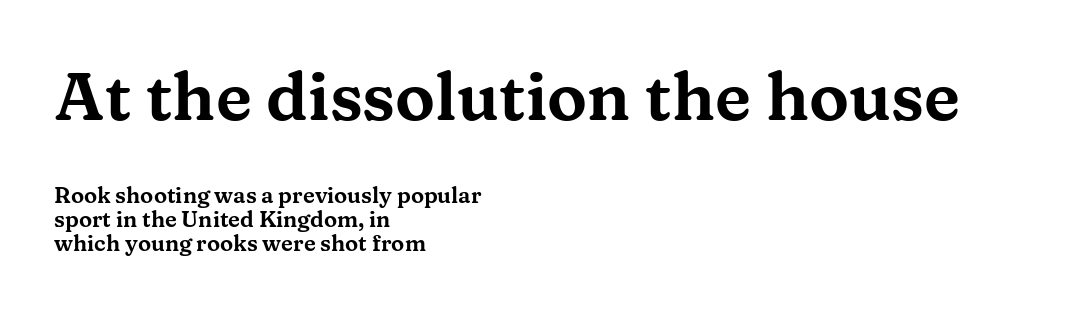
Q: Is the text italic (slanted)? A: No, it is upright.
Q: Is the typeface a serif or a sans-serif typeface? A: Serif.
Q: Is the text underlined? A: No.
Q: How is the paragraph aligned? A: Left-aligned.
Q: Is the spacing between letters normal or unusually wide? A: Normal.
Q: Is the spacing between lines tight, normal or loose? A: Tight.
Q: Which block of text is set in a larger size, the first (top) or the second (bottom)? A: The first (top) one.
Q: Width (condensed, normal, or wide)? A: Wide.
Q: Stroke contrast? A: Medium.
Q: x-height? A: Medium.
Q: Monospaced? A: No.
